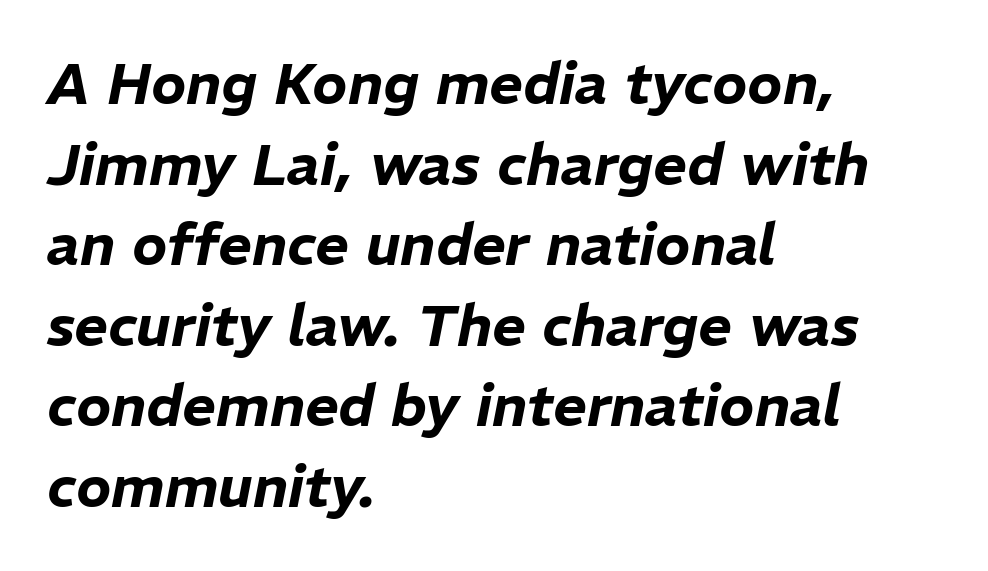
Is this a fixed-width face? No — the glyphs have proportional, varying widths. There's an unmistakable incline to the writing here. Here the glyphs are tracked normally, forming tight word shapes. Is the block centered? No — it sits flush against the left margin. Only glyphs here, with clear space below each row.
